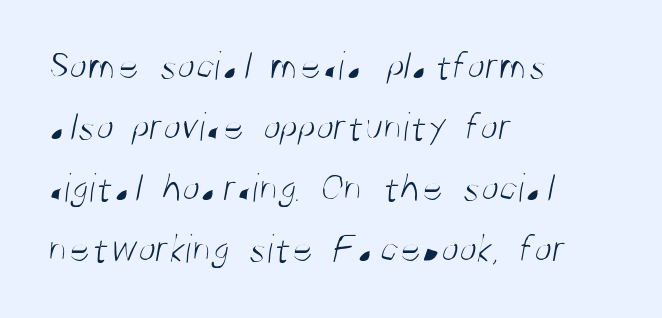
The space between consecutive lines is moderate. Glyph-to-glyph distance matches everyday printed text. Is this a sans? Yes — the strokes have no serifs. Heaviness? Minimal to ordinary, like unemphasized prose. Think of a printed novel: that variable character pitch is what you see here.
